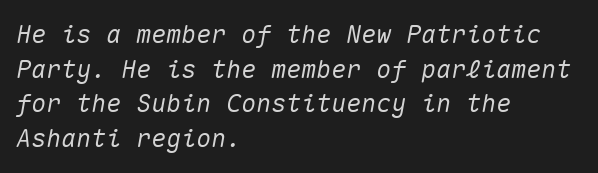
The image shows 25 px text type, italic (leaning right); set left-aligned, normal line spacing (1.39x), normal letter spacing, not underlined.
